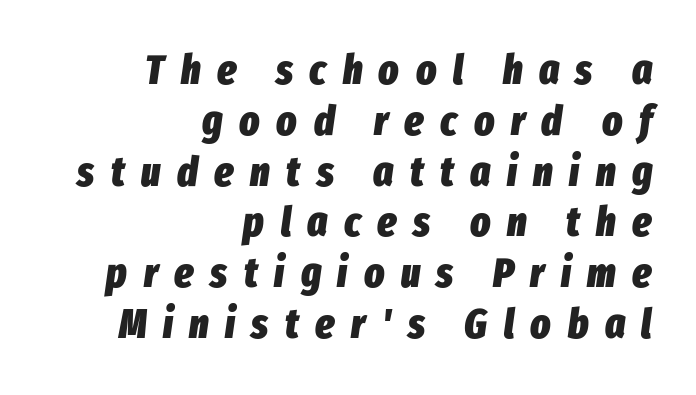
Q: Is the text bold? A: Yes.
Q: Is the text italic (slanted)? A: Yes, it leans right by about 8 degrees.
Q: Is the text underlined? A: No.
Q: How is the paragraph aligned? A: Right-aligned.
Q: Is the spacing between letters normal or unusually wide? A: Unusually wide.
Q: Width (condensed, normal, or wide)? A: Condensed.
Q: Stroke contrast? A: Low.
Q: x-height? A: Medium.
Q: Monospaced? A: No.
